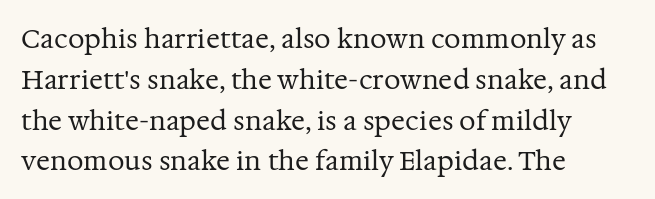
The gap between lines stays unmarked. No extra tracking has been applied to these lines. Does the leading feel generous? No, just average. Short and long lines alike share a common starting point at left.
